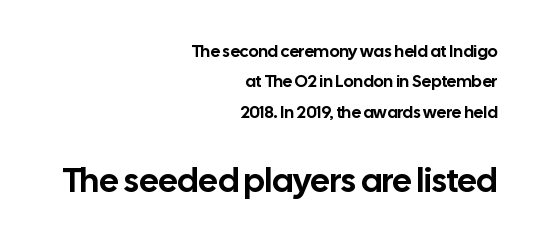
{"serif": "no", "italic": "no", "width": "normal", "stroke_contrast": "low", "x_height": "medium", "monospaced": "no", "underline": "no", "align": "right", "line_spacing_ratio": 1.78, "letter_spacing": "normal", "letter_spacing_em": 0.0, "larger_block": "second", "size_ratio": 2.0, "glyph_px": 34}
